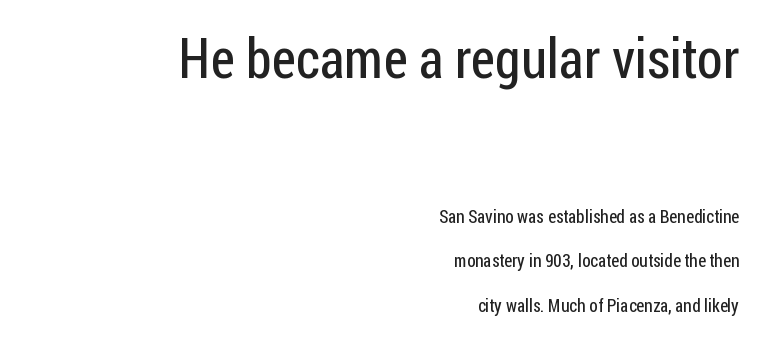
Q: Is the text bold? A: No.
Q: Is the text italic (slanted)? A: No, it is upright.
Q: Is the typeface a serif or a sans-serif typeface? A: Sans-serif.
Q: Is the text underlined? A: No.
Q: How is the paragraph aligned? A: Right-aligned.
Q: Is the spacing between letters normal or unusually wide? A: Normal.
Q: Is the spacing between lines tight, normal or loose? A: Loose.
Q: Which block of text is set in a larger size, the first (top) or the second (bottom)? A: The first (top) one.
Q: Width (condensed, normal, or wide)? A: Condensed.
Q: Stroke contrast? A: Low.
Q: x-height? A: Medium.
Q: Monospaced? A: No.
